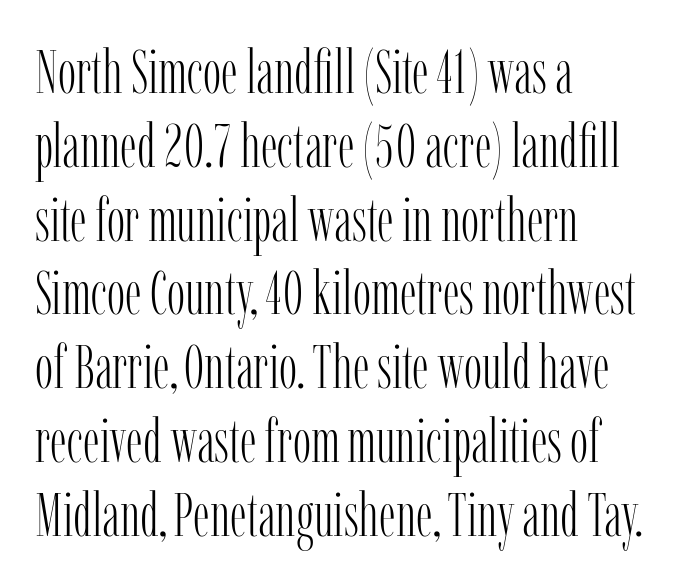
{"serif": "yes", "italic": "no", "bold": "no", "weight": "light", "width": "condensed", "stroke_contrast": "low", "x_height": "medium", "monospaced": "no", "underline": "no", "align": "left", "line_spacing_ratio": 1.21, "letter_spacing": "normal", "letter_spacing_em": 0.0, "glyph_px": 61}
